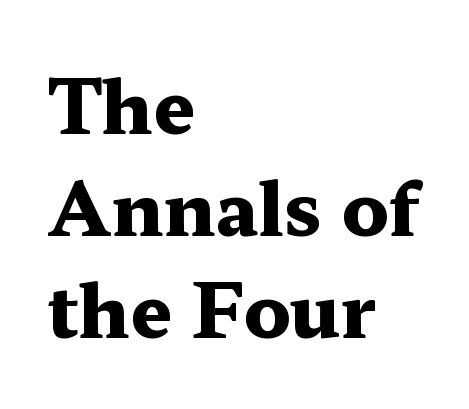
Glance below the letters and you will spot only blank space. Short note: letters normally spaced. Notice how thick the strokes are: this is what a full bold looks like. The rendering uses natural spacing where letterforms have individual widths. Are there feet on the stems? There are — it's a serif. When letters stand straight like this, we call the style roman or upright.
